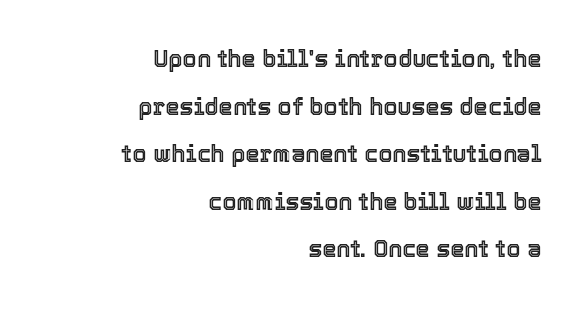
Q: Is the text italic (slanted)? A: No, it is upright.
Q: Is the text underlined? A: No.
Q: How is the paragraph aligned? A: Right-aligned.
Q: Is the spacing between letters normal or unusually wide? A: Normal.
Q: Is the spacing between lines tight, normal or loose? A: Loose.
